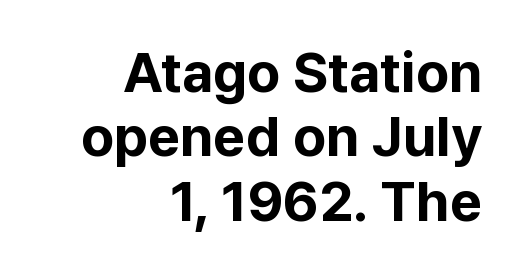
The image shows 56 px bold sans-serif type, upright; set right-aligned, tight line spacing (1.15x), normal letter spacing, not underlined; low stroke contrast and a medium x-height.
